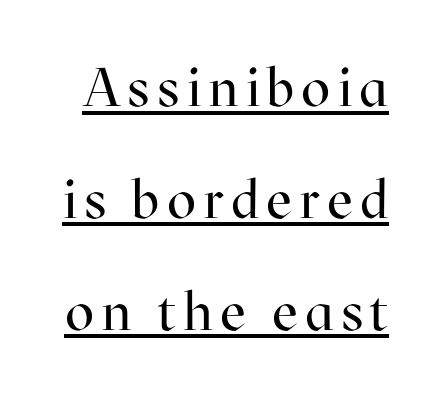
The image shows 54 px regular-weight serif type, upright; set loose line spacing (2.07x), underlined; high stroke contrast and a medium x-height.
